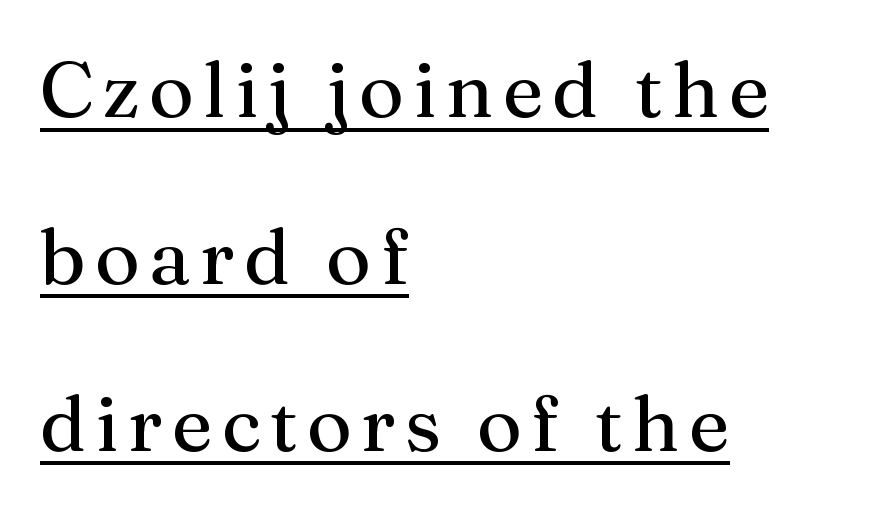
{"serif": "yes", "italic": "no", "bold": "no", "weight": "regular", "width": "normal", "stroke_contrast": "medium", "x_height": "medium", "monospaced": "no", "underline": "yes", "align": "left", "line_spacing": "loose", "line_spacing_ratio": 2.14, "glyph_px": 78}
